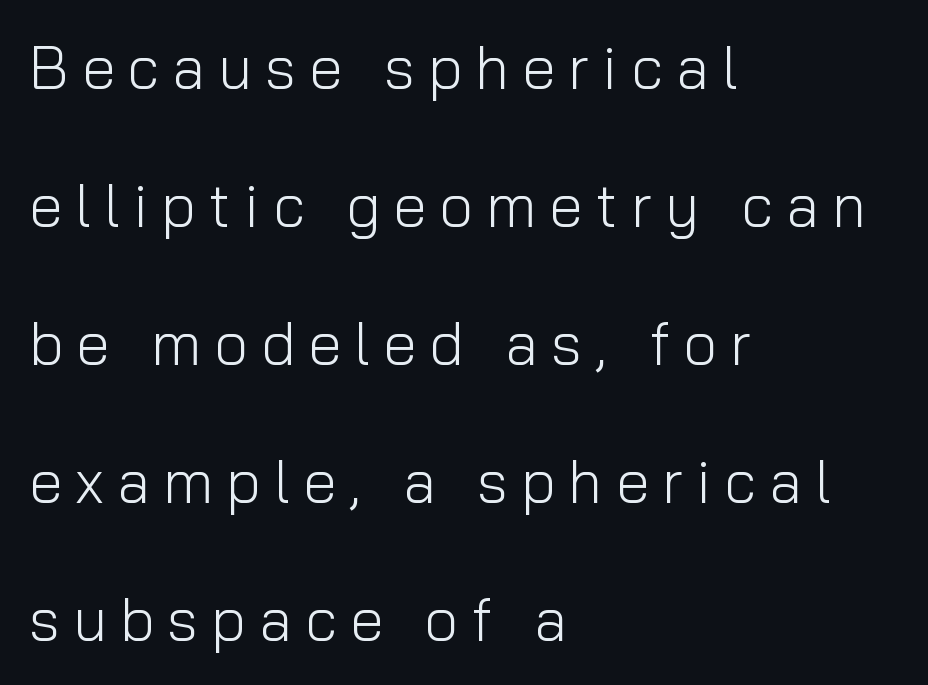
The image shows 60 px light sans-serif type, upright; set left-aligned, loose line spacing (2.3x), unusually wide letter spacing (+0.22 em), not underlined; low stroke contrast and a medium x-height.
